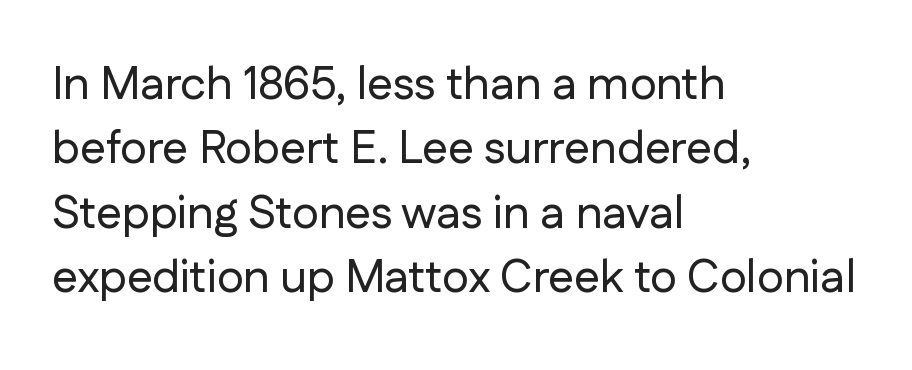
The image shows 46 px sans-serif type, upright; set left-aligned, normal line spacing (1.4x), normal letter spacing, not underlined; low stroke contrast and a medium x-height.
